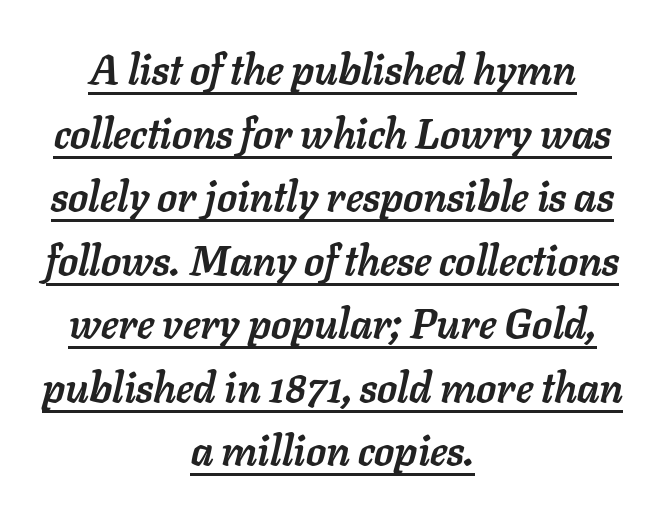
Q: Is the text bold? A: Yes.
Q: Is the text italic (slanted)? A: Yes, it leans right by about 11 degrees.
Q: Is the text underlined? A: Yes.
Q: How is the paragraph aligned? A: Centered.
Q: Is the spacing between letters normal or unusually wide? A: Normal.
Q: Is the spacing between lines tight, normal or loose? A: Normal.
Q: Width (condensed, normal, or wide)? A: Normal.
Q: Stroke contrast? A: Low.
Q: x-height? A: Medium.
Q: Monospaced? A: No.
